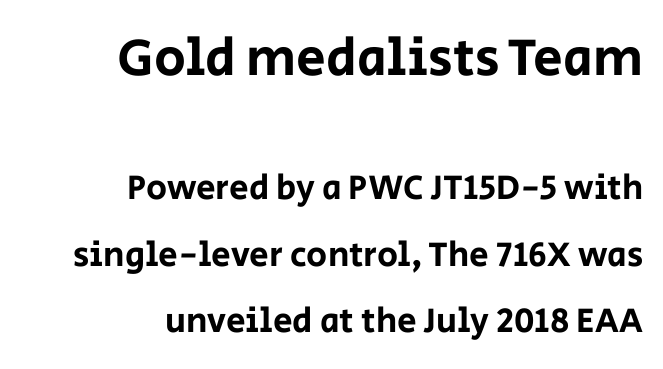
Letterform terminals end flat and unadorned throughout the passage. Note the varied advance widths — an 'i' is clearly narrower than an 'm'. The face used here is rendered with its standard letterfit. Large over small — that's the arrangement of the two blocks here.
